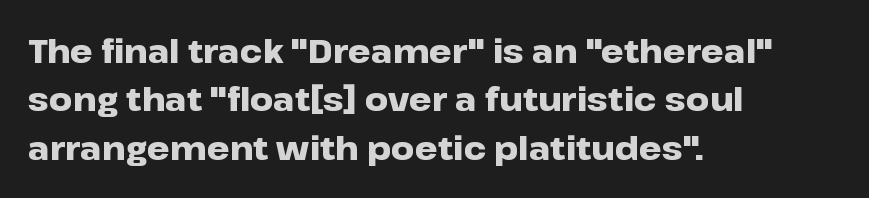
The image shows 32 px heavy, wide sans-serif type, upright; set left-aligned, normal line spacing (1.51x), normal letter spacing, not underlined; low stroke contrast and a medium x-height.
